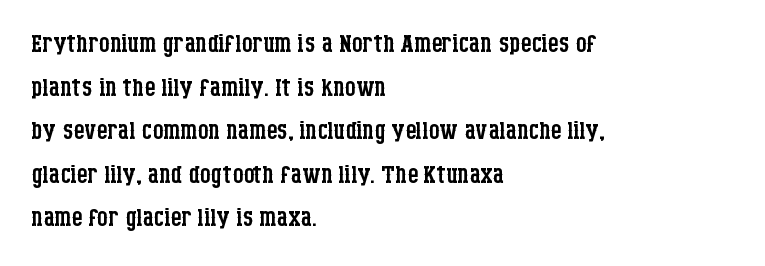
Q: Is the text bold? A: No.
Q: Is the text italic (slanted)? A: No, it is upright.
Q: Is the typeface a serif or a sans-serif typeface? A: Serif.
Q: Is the text underlined? A: No.
Q: How is the paragraph aligned? A: Left-aligned.
Q: Is the spacing between letters normal or unusually wide? A: Normal.
Q: Is the spacing between lines tight, normal or loose? A: Normal.
Q: Width (condensed, normal, or wide)? A: Condensed.
Q: Stroke contrast? A: Low.
Q: x-height? A: Large.
Q: Monospaced? A: No.
